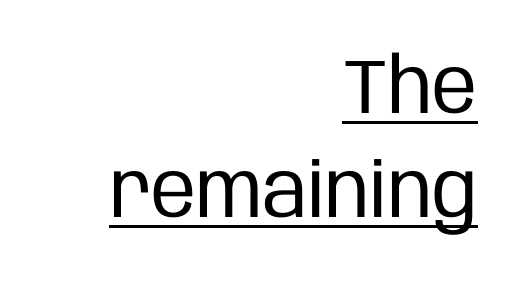
{"serif": "no", "italic": "no", "bold": "no", "weight": "regular", "width": "condensed", "stroke_contrast": "low", "x_height": "large", "monospaced": "no", "underline": "yes", "align": "right", "line_spacing": "normal", "line_spacing_ratio": 1.35, "letter_spacing": "normal", "letter_spacing_em": 0.0, "glyph_px": 77}
